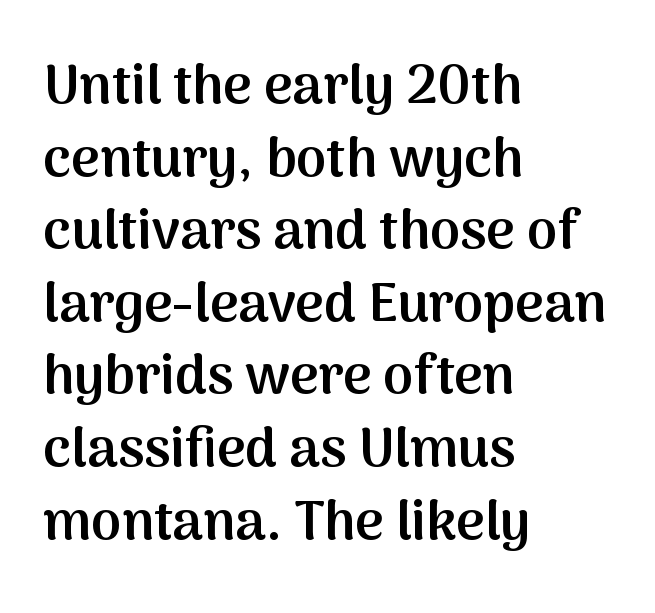
Q: Is the text bold? A: Semi-bold.
Q: Is the text italic (slanted)? A: No, it is upright.
Q: Is the typeface a serif or a sans-serif typeface? A: Sans-serif.
Q: Is the text underlined? A: No.
Q: How is the paragraph aligned? A: Left-aligned.
Q: Is the spacing between letters normal or unusually wide? A: Normal.
Q: Is the spacing between lines tight, normal or loose? A: Normal.
Q: Width (condensed, normal, or wide)? A: Normal.
Q: Stroke contrast? A: Medium.
Q: x-height? A: Medium.
Q: Monospaced? A: No.
